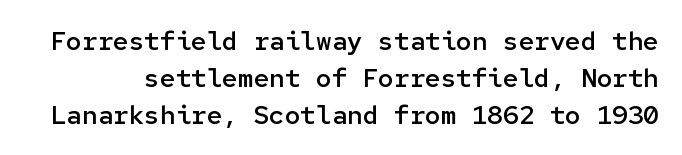
Q: Is the text bold? A: Semi-bold.
Q: Is the text italic (slanted)? A: No, it is upright.
Q: Is the text underlined? A: No.
Q: Is the spacing between letters normal or unusually wide? A: Normal.
Q: Is the spacing between lines tight, normal or loose? A: Normal.
